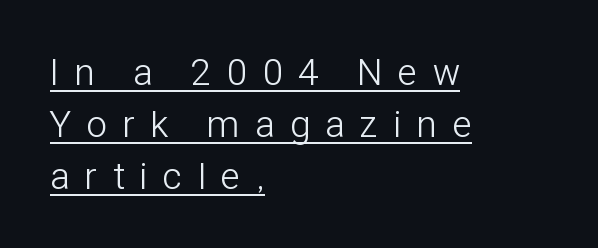
Q: Is the text bold? A: No.
Q: Is the text italic (slanted)? A: No, it is upright.
Q: Is the typeface a serif or a sans-serif typeface? A: Sans-serif.
Q: Is the text underlined? A: Yes.
Q: How is the paragraph aligned? A: Left-aligned.
Q: Is the spacing between letters normal or unusually wide? A: Unusually wide.
Q: Is the spacing between lines tight, normal or loose? A: Normal.
Q: Width (condensed, normal, or wide)? A: Condensed.
Q: Stroke contrast? A: Low.
Q: x-height? A: Medium.
Q: Monospaced? A: No.
